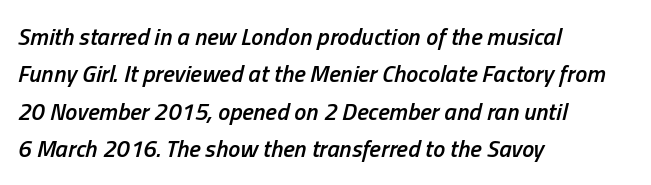
{"italic": "yes", "lean": "right", "slant_degrees": 13, "bold": "semi", "underline": "no", "align": "left", "line_spacing": "normal", "line_spacing_ratio": 1.56, "letter_spacing": "normal", "letter_spacing_em": 0.0, "glyph_px": 24}
